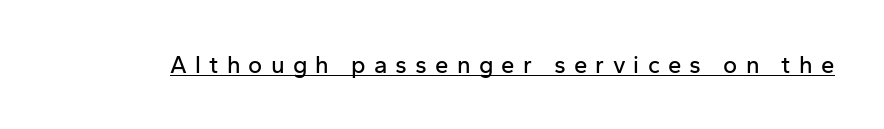
The image shows 24 px text type, upright; set unusually wide letter spacing (+0.34 em), underlined.
